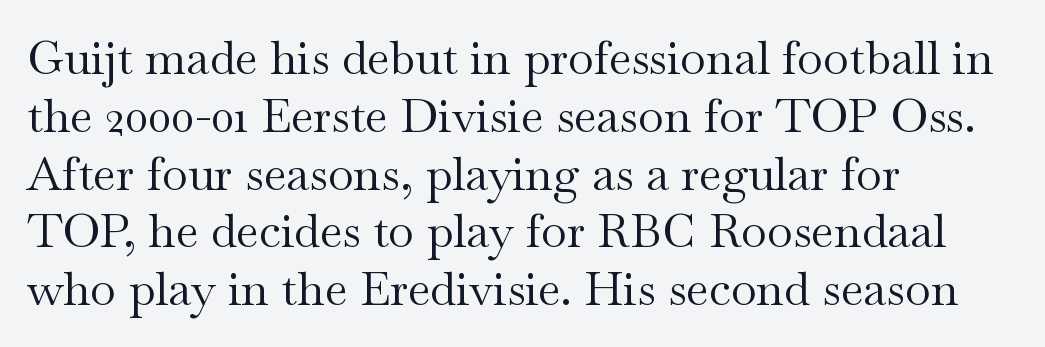
The image shows 47 px regular-weight, wide serif type, upright; set left-aligned, line spacing 1.23x, normal letter spacing, not underlined; medium stroke contrast and a small x-height.
